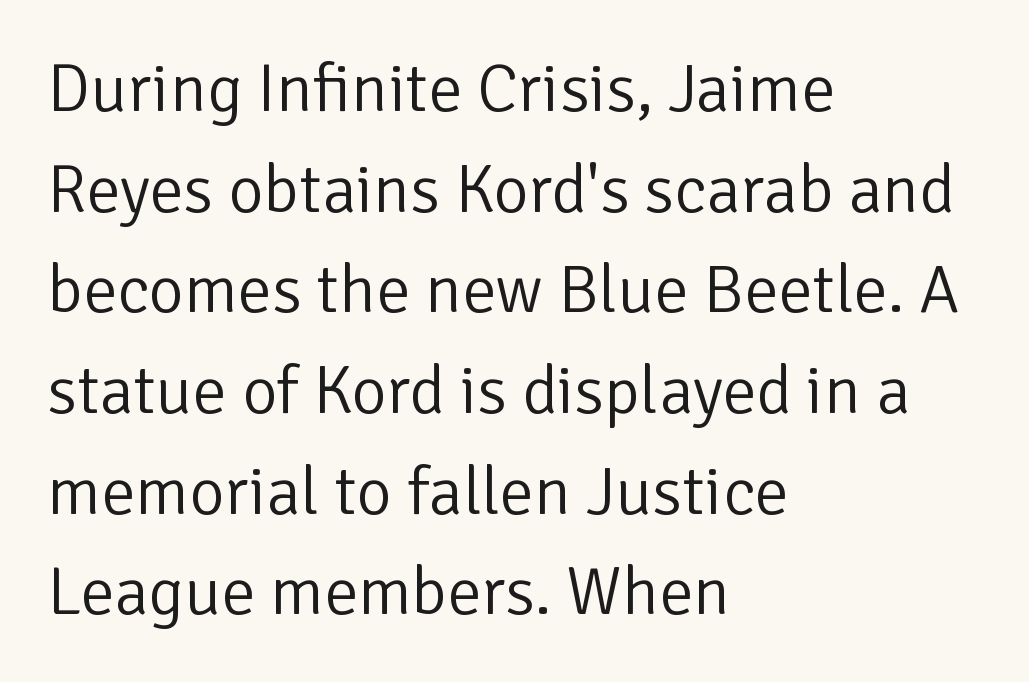
Q: Is the text bold? A: No.
Q: Is the text italic (slanted)? A: No, it is upright.
Q: Is the typeface a serif or a sans-serif typeface? A: Sans-serif.
Q: Is the text underlined? A: No.
Q: How is the paragraph aligned? A: Left-aligned.
Q: Is the spacing between letters normal or unusually wide? A: Normal.
Q: Is the spacing between lines tight, normal or loose? A: Normal.
Q: Width (condensed, normal, or wide)? A: Normal.
Q: Stroke contrast? A: Low.
Q: x-height? A: Medium.
Q: Monospaced? A: No.
